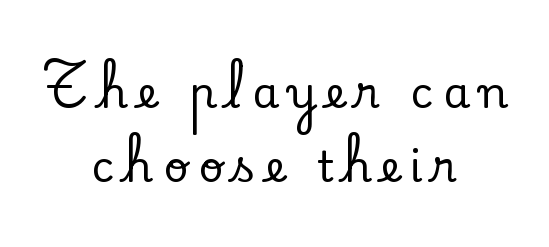
The image shows 43 px serif type, upright; set centered, line spacing 1.71x, unusually wide letter spacing (+0.22 em), not underlined; low stroke contrast and a small x-height.
